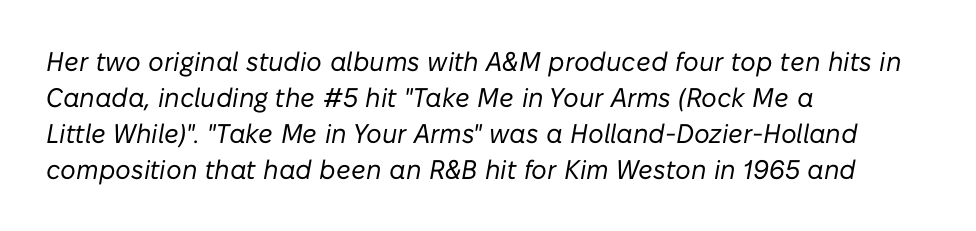
The image shows 27 px text type, italic (leaning right); set left-aligned, normal line spacing (1.33x), normal letter spacing, not underlined.
